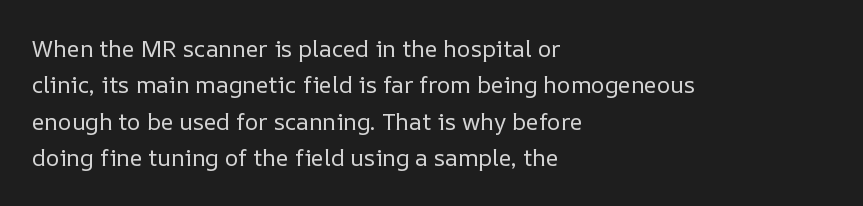
The image shows 23 px text type, upright; set left-aligned, normal line spacing (1.58x), normal letter spacing, not underlined.
